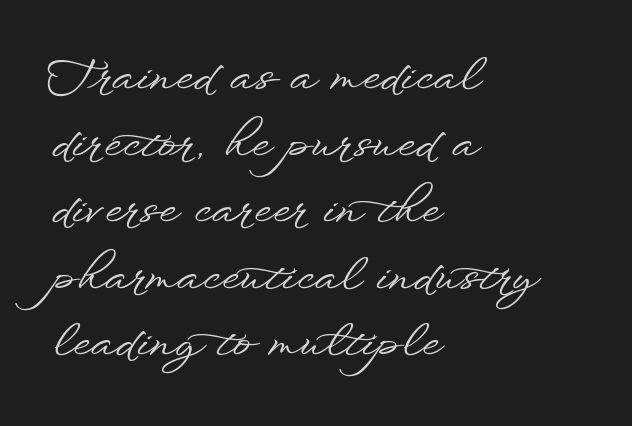
The image shows 45 px wide sans-serif type; set left-aligned, normal line spacing (1.48x), normal letter spacing, not underlined; low stroke contrast and a small x-height.
